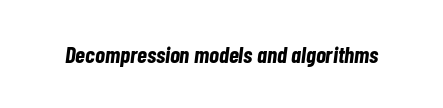
Clear beneath every line of the passage. As a designer I'd log this as weight 700, bold. Characters are canted at an angle relative to the baseline's perpendicular. How are the letters spaced? Ordinarily, with no added tracking.
